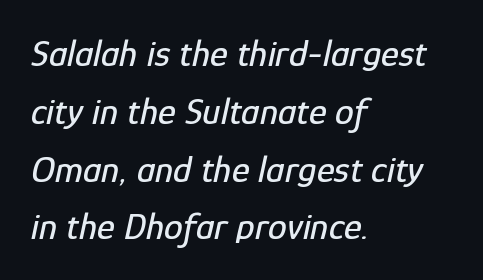
{"italic": "yes", "lean": "right", "slant_degrees": 12, "width": "condensed", "stroke_contrast": "low", "x_height": "medium", "monospaced": "no", "underline": "no", "align": "left", "line_spacing": "normal", "line_spacing_ratio": 1.52, "letter_spacing": "normal", "letter_spacing_em": 0.0, "glyph_px": 38}
